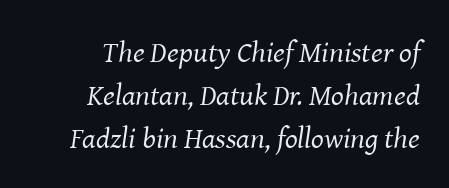
The image shows 30 px regular-weight serif type, italic (leaning right); set normal line spacing (1.43x), normal letter spacing, not underlined; medium stroke contrast and a medium x-height.
